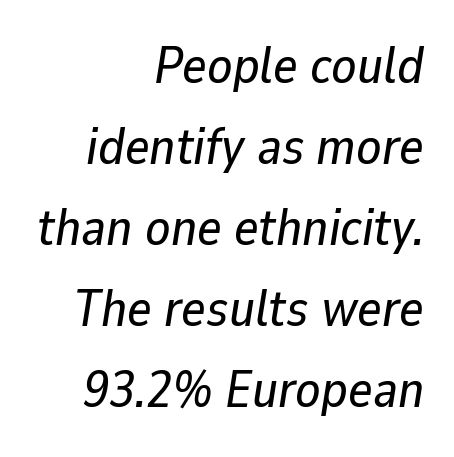
Spacing verdict: proportional, widths tailored to each character. Students, note that the glyphs here touch the page at normal intervals. Normally led — the rows are evenly, conventionally spaced. The font's italic variant was chosen for this text. No word sits above an underline. Line endings align vertically; line beginnings do not.
